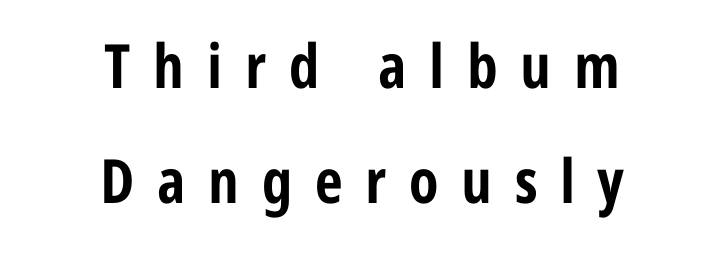
Think of a printed novel: that variable character pitch is what you see here. Posture: straight, roman, zero tilt. A sans-serif font was chosen for this passage. Compared with an ordinary text face, these strokes are far heavier — a full bold. Horizontal alignment here is central, giving a formal, balanced look. Spacing between characters has been opened up far beyond the box default.
